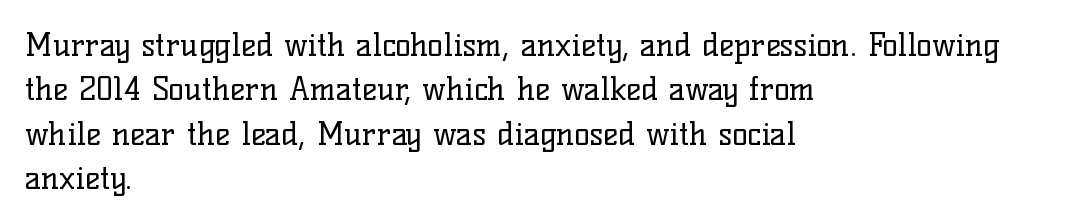
{"serif": "yes", "italic": "no", "bold": "no", "weight": "regular", "width": "normal", "stroke_contrast": "low", "x_height": "medium", "monospaced": "no", "underline": "no", "align": "left", "line_spacing": "normal", "line_spacing_ratio": 1.39, "letter_spacing": "normal", "letter_spacing_em": 0.0, "glyph_px": 32}
